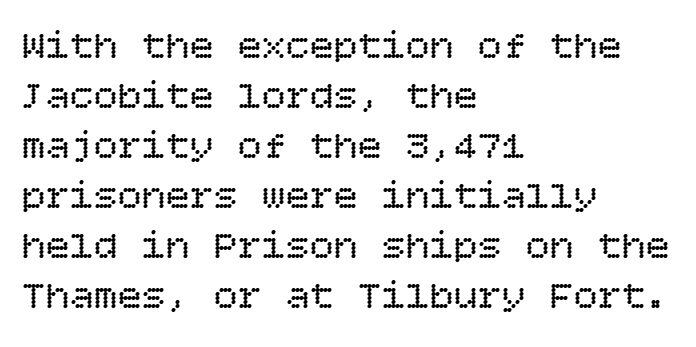
The image shows 40 px regular-weight type, upright; set left-aligned, normal line spacing (1.25x), normal letter spacing, not underlined; low stroke contrast and a large x-height.
